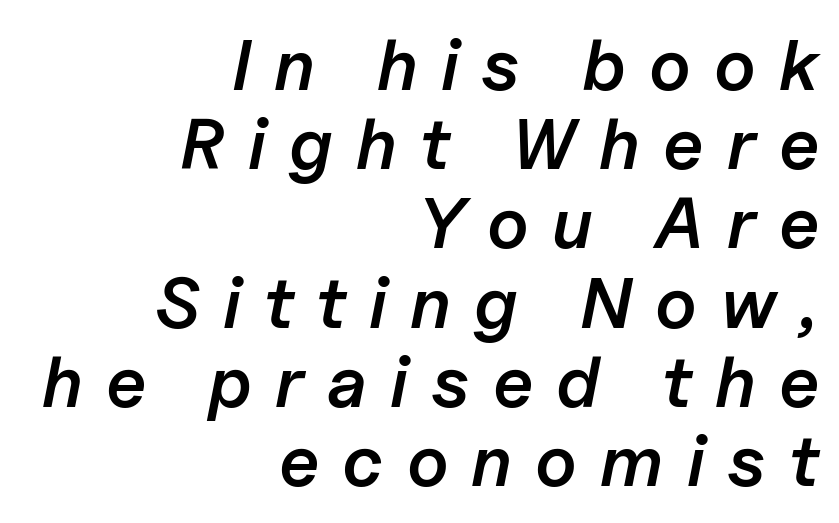
The image shows 72 px semibold type, italic (leaning right); set right-aligned, tight line spacing (1.1x), unusually wide letter spacing (+0.32 em), not underlined; low stroke contrast and a medium x-height.
